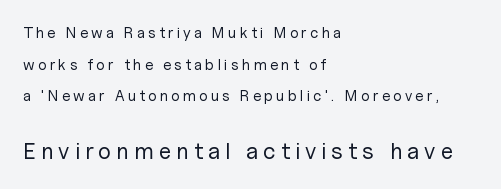
The image shows 23 px text type, upright; set left-aligned, loose line spacing (2.11x), unusually wide letter spacing (+0.22 em), not underlined; the second (bottom) block is 1.53x larger.
